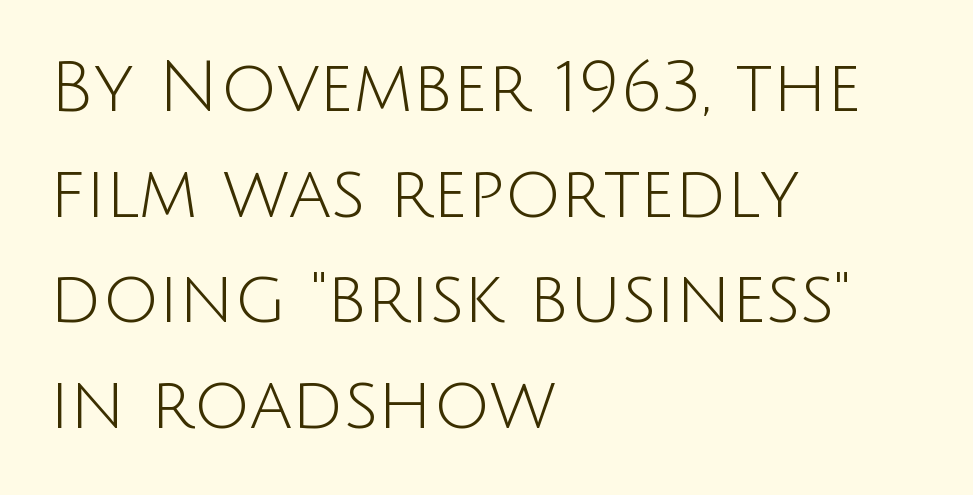
The image shows 70 px light sans-serif type, upright; set left-aligned, normal line spacing (1.51x), normal letter spacing, not underlined; low stroke contrast and a large x-height.
